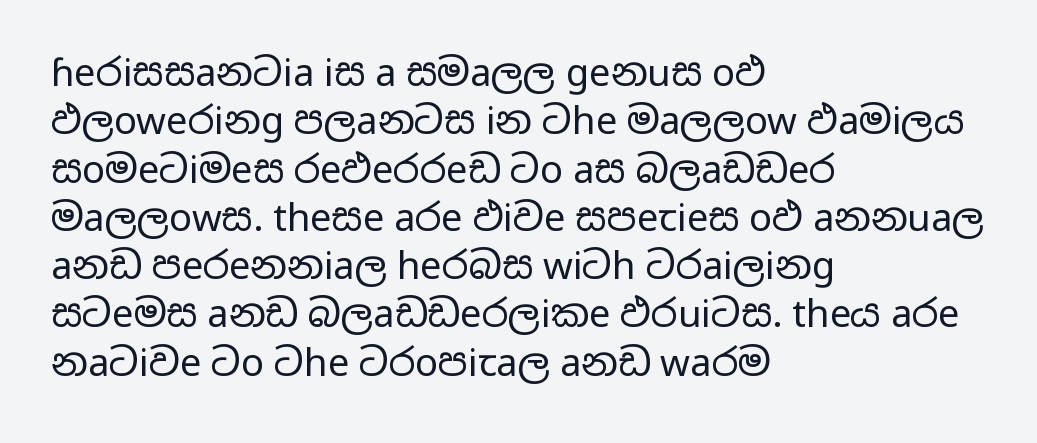
{"serif": "no", "italic": "no", "bold": "no", "weight": "regular", "width": "wide", "stroke_contrast": "low", "x_height": "medium", "monospaced": "no", "underline": "no", "align": "left", "line_spacing": "normal", "line_spacing_ratio": 1.27, "letter_spacing": "normal", "letter_spacing_em": 0.0, "glyph_px": 38}
